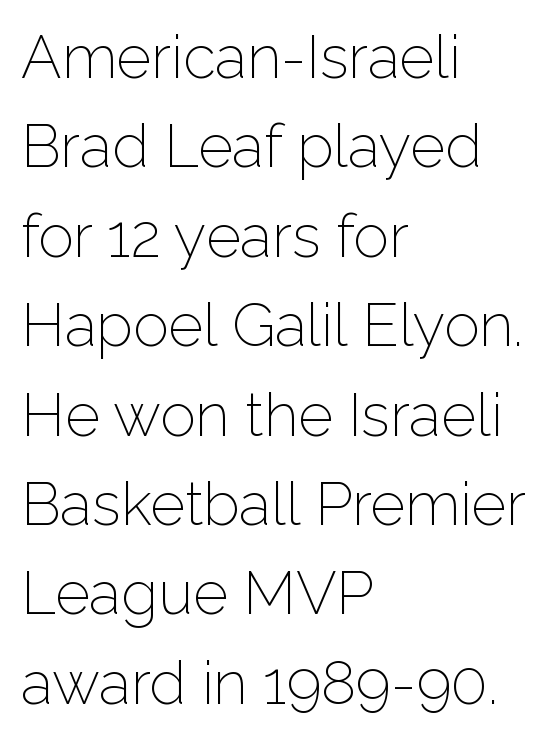
Q: Is the text bold? A: No.
Q: Is the text italic (slanted)? A: No, it is upright.
Q: Is the typeface a serif or a sans-serif typeface? A: Sans-serif.
Q: Is the text underlined? A: No.
Q: How is the paragraph aligned? A: Left-aligned.
Q: Is the spacing between letters normal or unusually wide? A: Normal.
Q: Is the spacing between lines tight, normal or loose? A: Normal.
Q: Width (condensed, normal, or wide)? A: Normal.
Q: Stroke contrast? A: Low.
Q: x-height? A: Medium.
Q: Monospaced? A: No.
